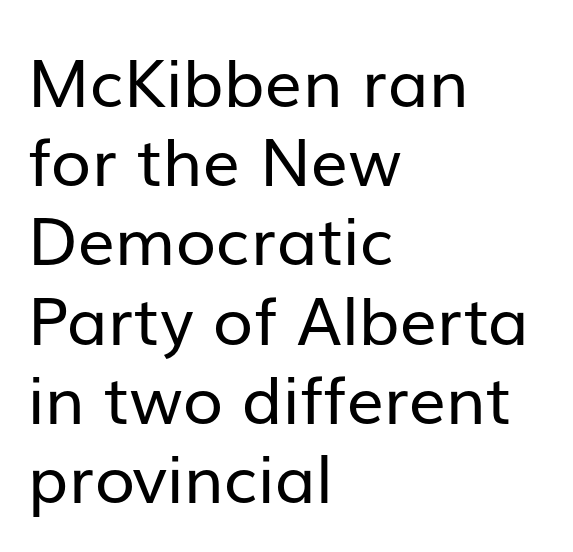
The image shows 66 px regular-weight sans-serif type, upright; set left-aligned, line spacing 1.2x, normal letter spacing, not underlined; low stroke contrast and a medium x-height.
